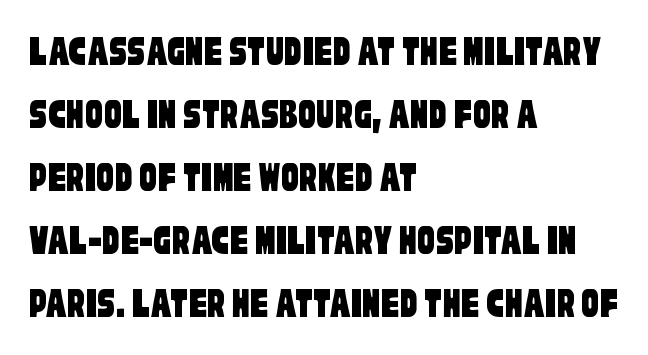
Q: Is the typeface a serif or a sans-serif typeface? A: Sans-serif.
Q: Is the text underlined? A: No.
Q: How is the paragraph aligned? A: Left-aligned.
Q: Is the spacing between letters normal or unusually wide? A: Normal.
Q: Is the spacing between lines tight, normal or loose? A: Normal.
Q: Width (condensed, normal, or wide)? A: Condensed.
Q: Stroke contrast? A: Low.
Q: x-height? A: Large.
Q: Monospaced? A: No.
